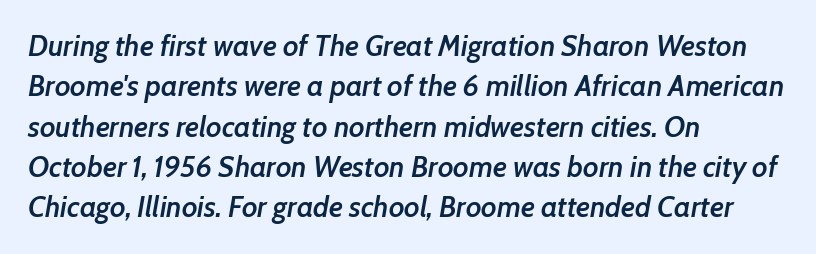
{"italic": "yes", "lean": "right", "slant_degrees": 7, "bold": "semi", "weight": "semibold", "width": "normal", "stroke_contrast": "low", "x_height": "medium", "monospaced": "no", "underline": "no", "align": "left", "line_spacing": "normal", "line_spacing_ratio": 1.39, "letter_spacing": "normal", "letter_spacing_em": 0.0, "glyph_px": 29}
